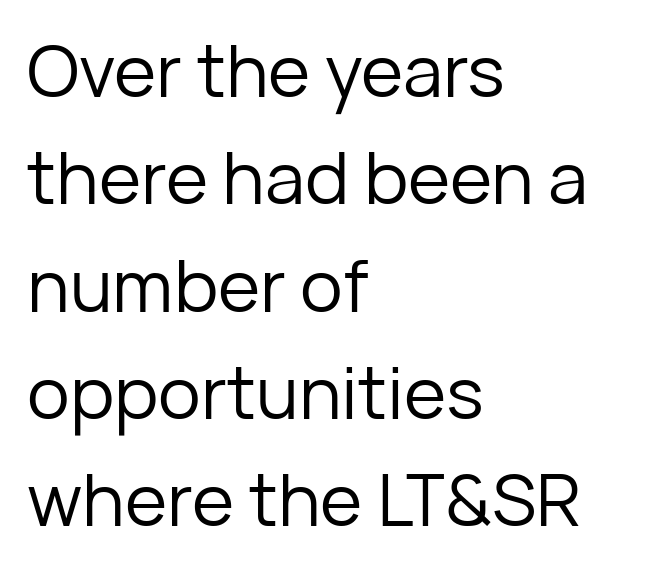
{"serif": "no", "italic": "no", "bold": "no", "weight": "regular", "width": "normal", "stroke_contrast": "low", "x_height": "medium", "monospaced": "no", "underline": "no", "align": "left", "line_spacing": "normal", "line_spacing_ratio": 1.49, "letter_spacing": "normal", "letter_spacing_em": 0.0, "glyph_px": 72}
